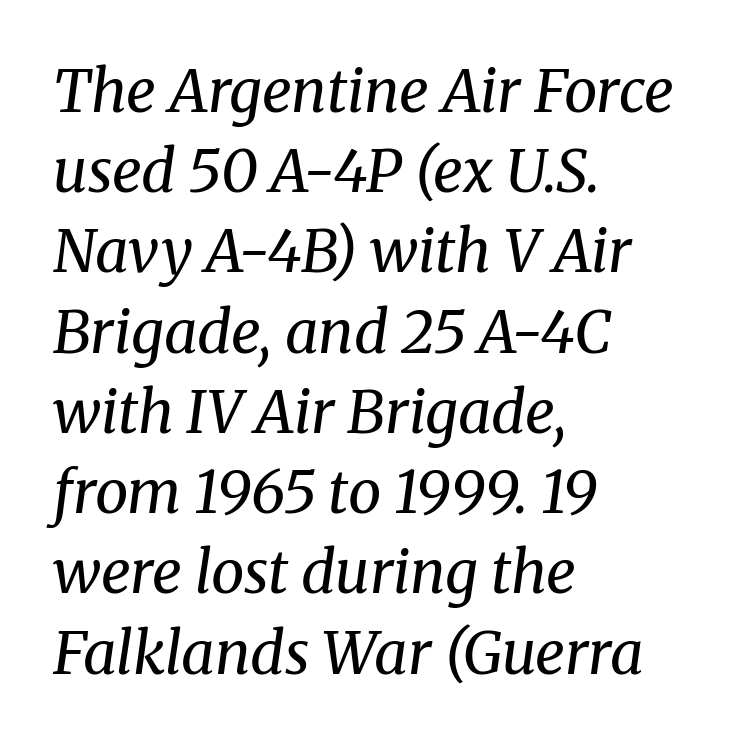
{"serif": "yes", "italic": "yes", "lean": "right", "slant_degrees": 8, "bold": "no", "weight": "regular", "width": "normal", "stroke_contrast": "medium", "x_height": "medium", "monospaced": "no", "underline": "no", "align": "left", "line_spacing": "normal", "line_spacing_ratio": 1.36, "letter_spacing": "normal", "letter_spacing_em": 0.0, "glyph_px": 59}
